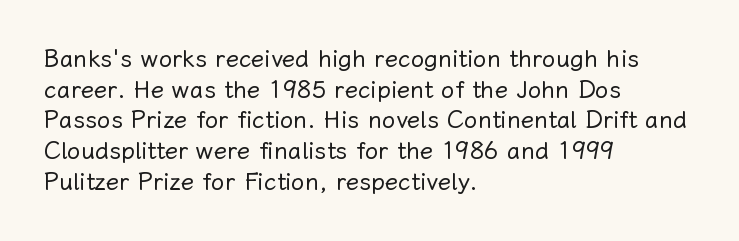
Is the type heavy? It reads as light-to-regular instead. Leftover space on each line is placed entirely after the last word. Characters follow at the spacing the type designer built in. The passage shown stacks its lines at a standard gap.
